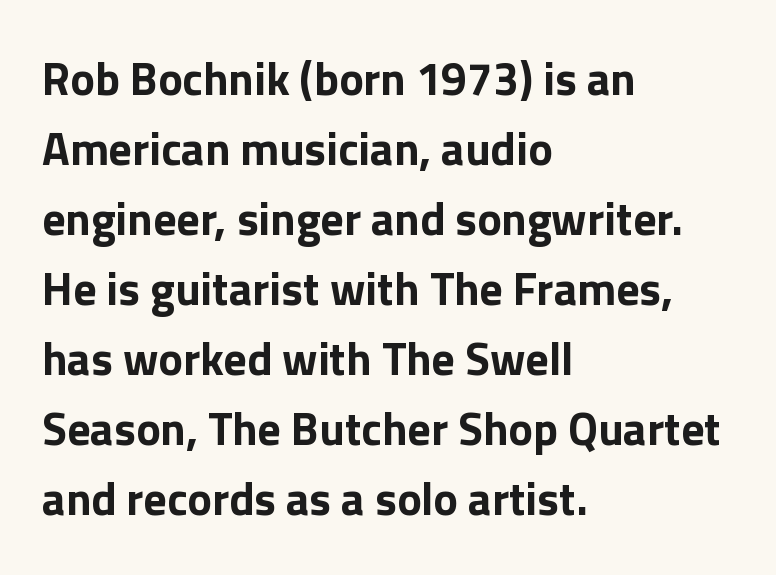
{"serif": "no", "italic": "no", "bold": "yes", "weight": "bold", "width": "normal", "x_height": "medium", "monospaced": "no", "underline": "no", "align": "left", "line_spacing": "normal", "line_spacing_ratio": 1.52, "letter_spacing": "normal", "letter_spacing_em": 0.0, "glyph_px": 46}
